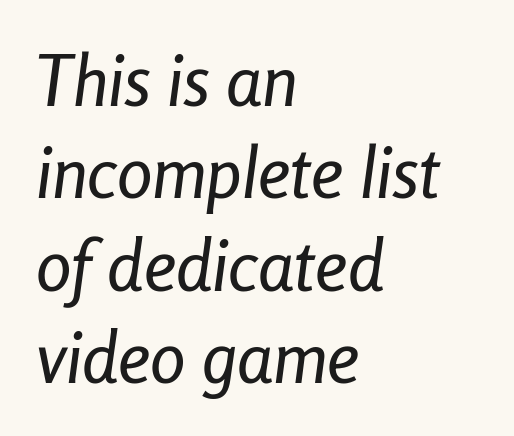
Italic: yes, the glyphs are oblique. Inter-character spacing is left at the font's built-in metrics. The passage shown is not underscored anywhere. In terms of leading, this rendering sits right in the middle.
